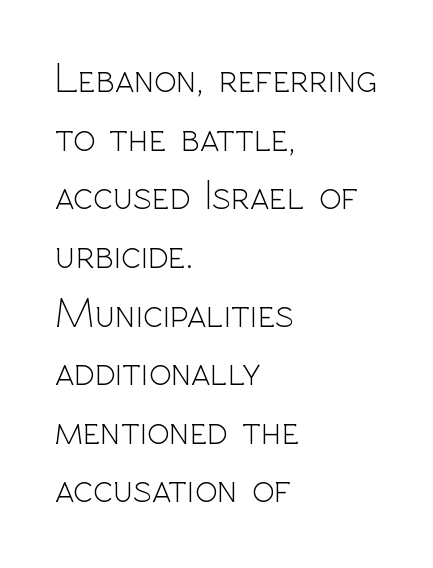
Default kerning and tracking; the words read as compact shapes. Teacher's note: observe the even left margin — that is flush-left alignment. Summary of weight: not heavy and not bold. Note the varied advance widths — an 'i' is clearly narrower than an 'm'. The type family on display is of the sans-serif kind. Students, observe: this is what conventionally led text looks like.
